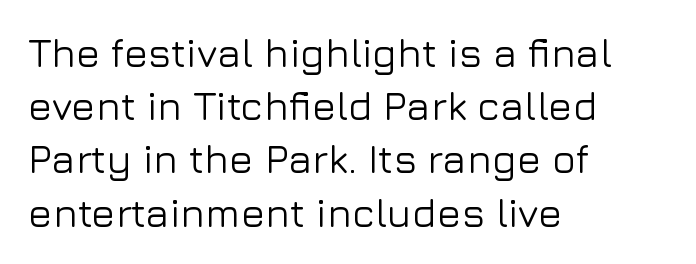
The image shows 40 px sans-serif type, upright; set left-aligned, normal line spacing (1.33x), normal letter spacing, not underlined; low stroke contrast and a medium x-height.
